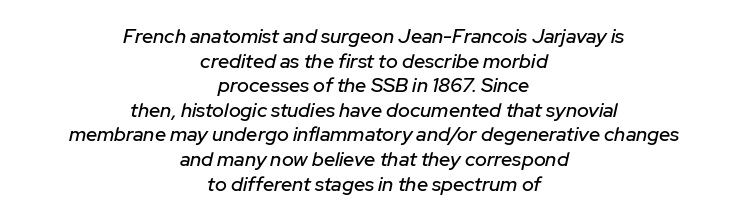
{"italic": "yes", "lean": "right", "slant_degrees": 12, "underline": "no", "align": "center", "line_spacing_ratio": 1.23, "letter_spacing": "normal", "letter_spacing_em": 0.0, "glyph_px": 20}
